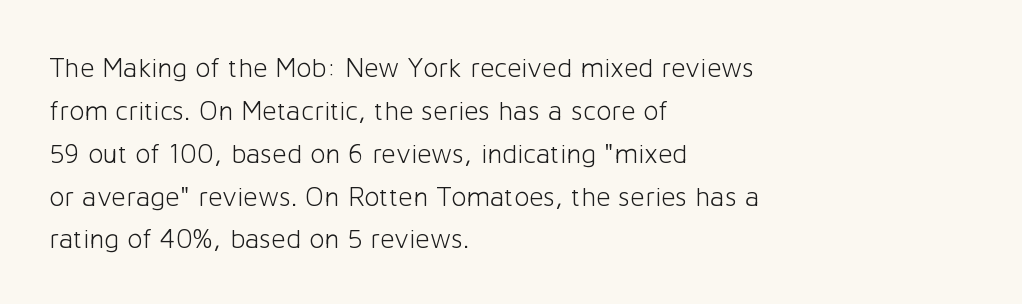
The image shows 28 px light sans-serif type, upright; set left-aligned, normal line spacing (1.53x), normal letter spacing, not underlined; low stroke contrast and a medium x-height.
